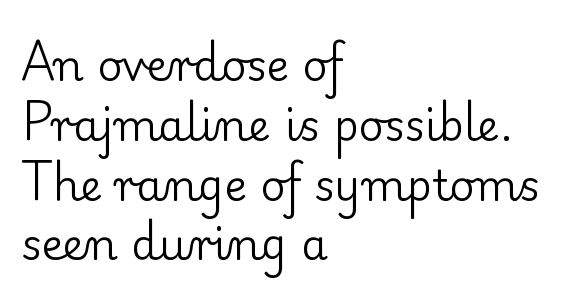
Letter spacing: default. The designer went with a serif here, giving each stem small feet. No italicization has been applied; the sample stays upright. Notice how the passage keeps a crisp vertical edge on the left only. The baseline area is clear.
